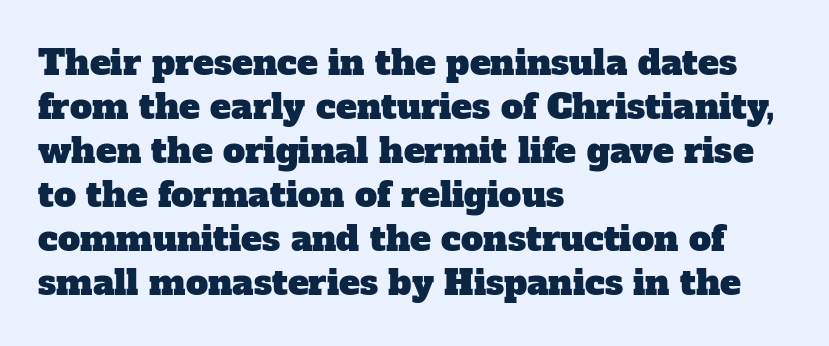
Serifs: yes, visible at the terminals of the letterforms. Rows of type keep a routine distance in the vertical direction. Compared with a centered layout, this one pins lines to the left instead. The words here are not underlined. The face used here is proportionally spaced, like ordinary book or web type.
